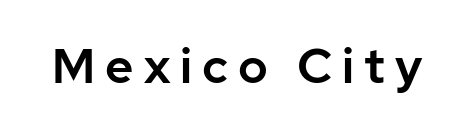
{"serif": "no", "italic": "no", "width": "normal", "stroke_contrast": "low", "x_height": "medium", "monospaced": "no", "underline": "no", "letter_spacing": "wide", "letter_spacing_em": 0.2, "glyph_px": 49}
